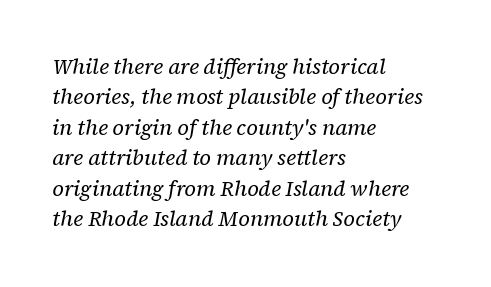
A typesetter would call this zero additional tracking. The gap between lines stays unmarked. The weight tops out at a normal text grade. The block of text has a typical density, with ordinary space between rows. Yep, that's italic — everything's leaning. Visually the block forms a straight wall on the left and a jagged coastline on the right.
